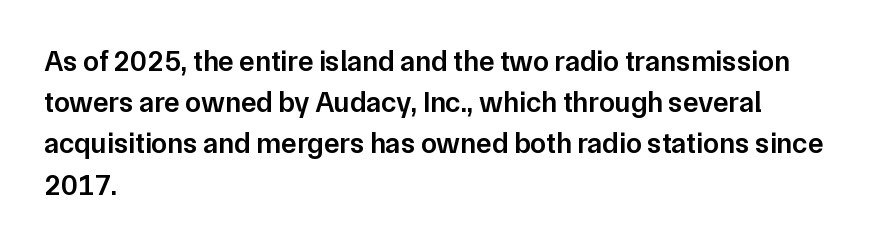
Q: Is the text bold? A: Semi-bold.
Q: Is the text italic (slanted)? A: No, it is upright.
Q: Is the typeface a serif or a sans-serif typeface? A: Sans-serif.
Q: Is the text underlined? A: No.
Q: How is the paragraph aligned? A: Left-aligned.
Q: Is the spacing between letters normal or unusually wide? A: Normal.
Q: Is the spacing between lines tight, normal or loose? A: Normal.
Q: Width (condensed, normal, or wide)? A: Normal.
Q: Stroke contrast? A: Low.
Q: x-height? A: Medium.
Q: Monospaced? A: No.
